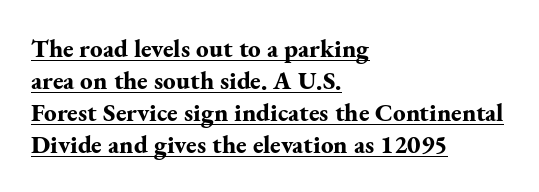
Q: Is the text bold? A: Yes.
Q: Is the text italic (slanted)? A: No, it is upright.
Q: Is the text underlined? A: Yes.
Q: How is the paragraph aligned? A: Left-aligned.
Q: Is the spacing between letters normal or unusually wide? A: Normal.
Q: Is the spacing between lines tight, normal or loose? A: Normal.
